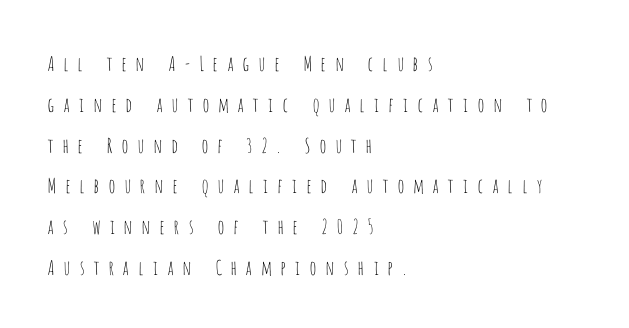
The image shows 20 px text type, upright; set left-aligned, loose line spacing (2.04x), unusually wide letter spacing (+0.4 em), not underlined.
